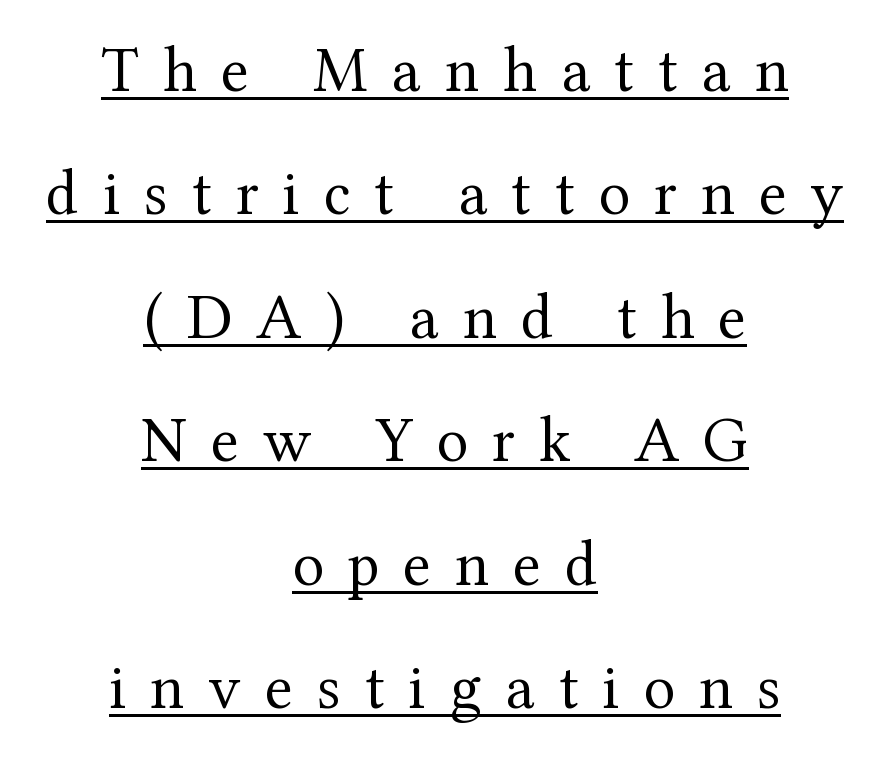
{"serif": "yes", "italic": "no", "bold": "no", "weight": "regular", "width": "normal", "stroke_contrast": "medium", "x_height": "medium", "monospaced": "no", "underline": "yes", "align": "center", "line_spacing": "loose", "line_spacing_ratio": 1.9, "letter_spacing": "wide", "letter_spacing_em": 0.37, "glyph_px": 65}
